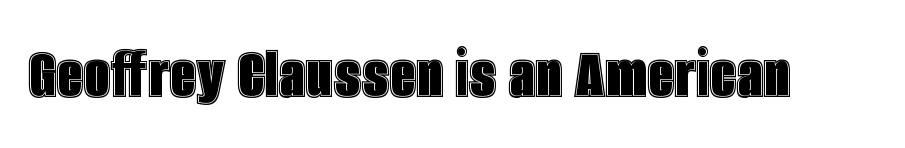
The image shows 76 px condensed type, upright; set normal letter spacing, not underlined; a large x-height.
